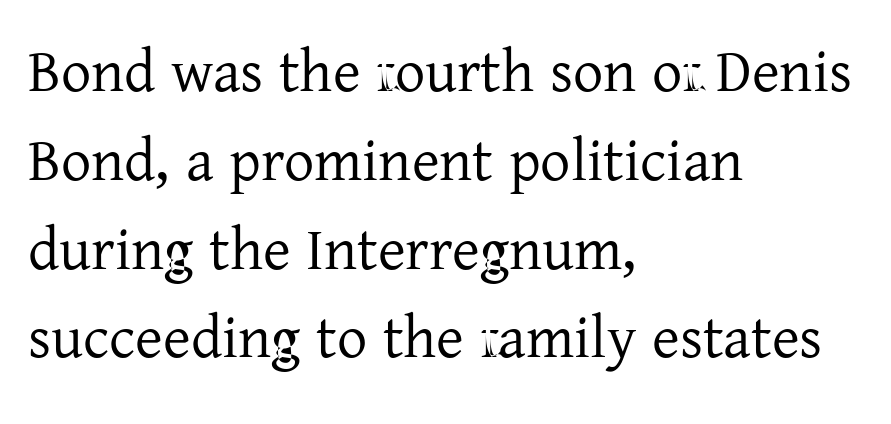
{"serif": "yes", "italic": "no", "bold": "no", "weight": "regular", "width": "normal", "stroke_contrast": "low", "x_height": "medium", "monospaced": "no", "underline": "no", "align": "left", "line_spacing": "normal", "line_spacing_ratio": 1.48, "letter_spacing": "normal", "letter_spacing_em": 0.0, "glyph_px": 60}
